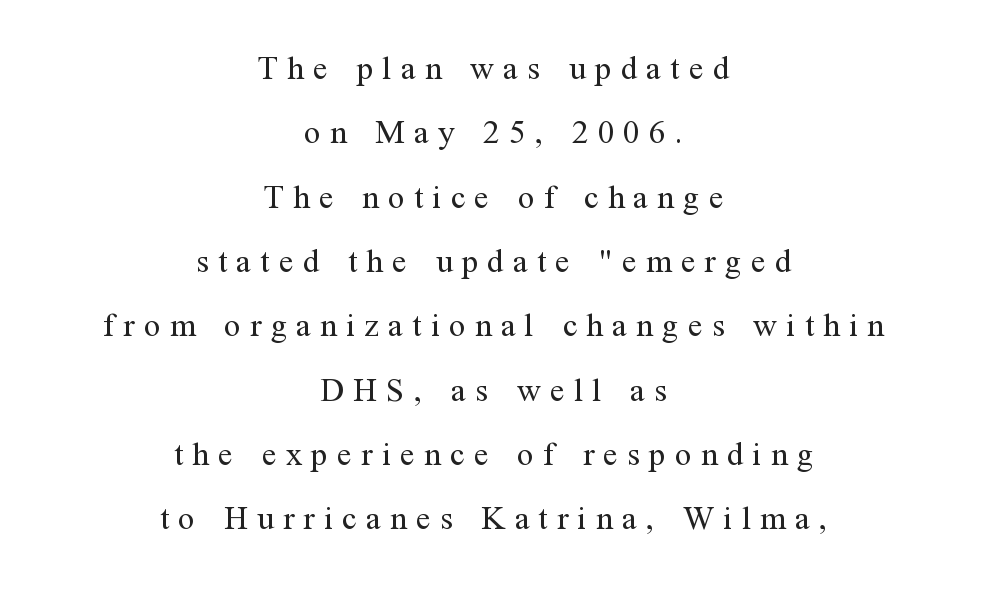
The image shows 33 px regular-weight serif type, upright; set centered, loose line spacing (1.95x), unusually wide letter spacing (+0.28 em), not underlined; medium stroke contrast and a medium x-height.
